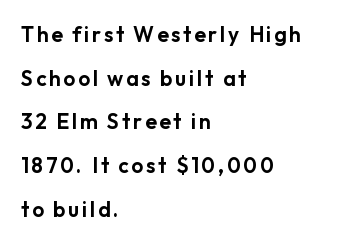
The image shows 21 px text type, upright; set left-aligned, loose line spacing (2.08x), not underlined.
